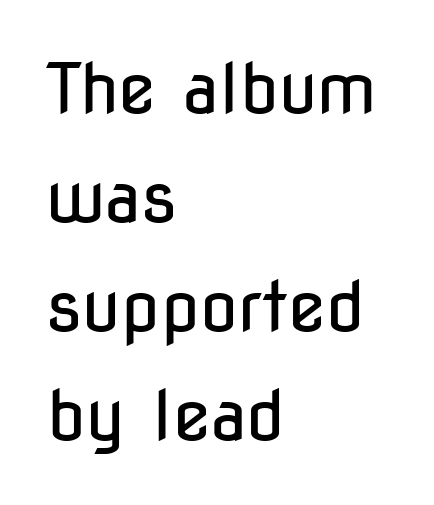
{"serif": "no", "italic": "no", "bold": "no", "weight": "regular", "width": "condensed", "stroke_contrast": "low", "x_height": "medium", "monospaced": "no", "underline": "no", "align": "left", "line_spacing": "normal", "line_spacing_ratio": 1.58, "letter_spacing": "normal", "letter_spacing_em": 0.0, "glyph_px": 69}
